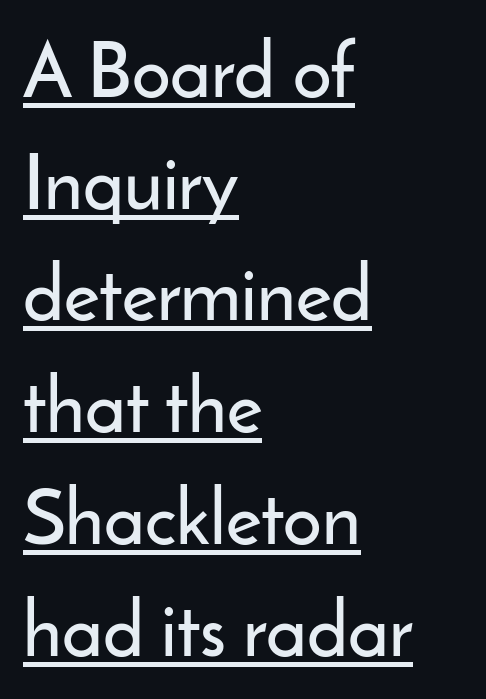
{"serif": "no", "italic": "no", "width": "normal", "stroke_contrast": "low", "x_height": "small", "monospaced": "no", "underline": "yes", "align": "left", "line_spacing": "normal", "line_spacing_ratio": 1.47, "letter_spacing": "normal", "letter_spacing_em": 0.0, "glyph_px": 76}
